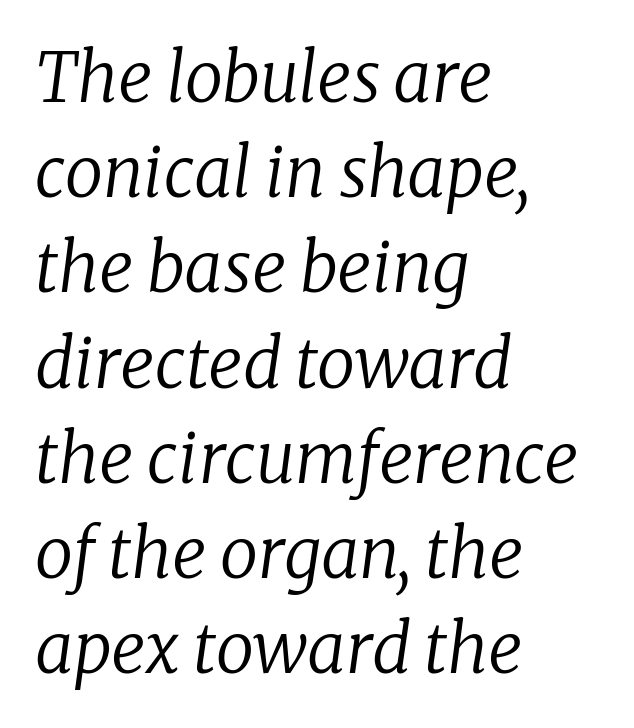
Q: Is the text bold? A: No.
Q: Is the text italic (slanted)? A: Yes, it leans right by about 8 degrees.
Q: Is the typeface a serif or a sans-serif typeface? A: Serif.
Q: Is the text underlined? A: No.
Q: How is the paragraph aligned? A: Left-aligned.
Q: Is the spacing between letters normal or unusually wide? A: Normal.
Q: Is the spacing between lines tight, normal or loose? A: Normal.
Q: Width (condensed, normal, or wide)? A: Normal.
Q: Stroke contrast? A: Low.
Q: x-height? A: Medium.
Q: Monospaced? A: No.
